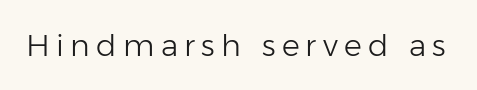
The image shows 30 px light sans-serif type, upright; set unusually wide letter spacing (+0.21 em), not underlined; low stroke contrast and a medium x-height.
